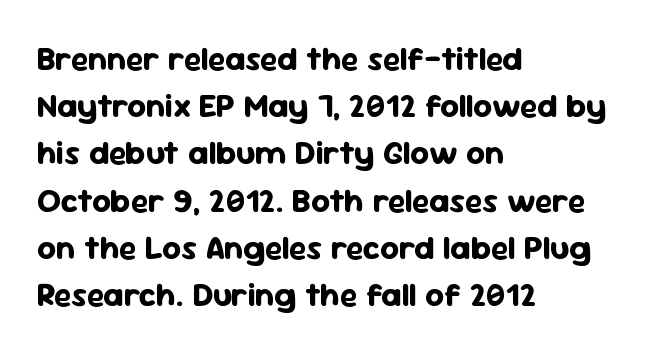
The image shows 33 px bold sans-serif type, upright; set left-aligned, normal line spacing (1.43x), normal letter spacing, not underlined; low stroke contrast and a medium x-height.
